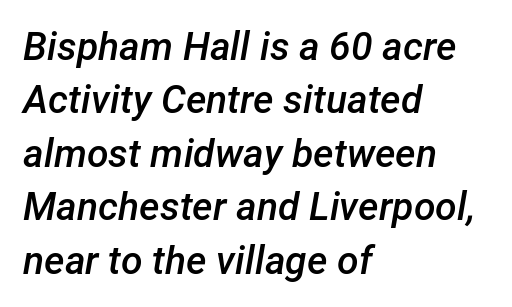
Honestly, the row spacing looks completely unremarkable. Does the lettering tilt? It does — this is italic. Character widths vary here, with narrow letters taking less room than wide ones. Spacing between characters is what you'd get straight out of the box.
